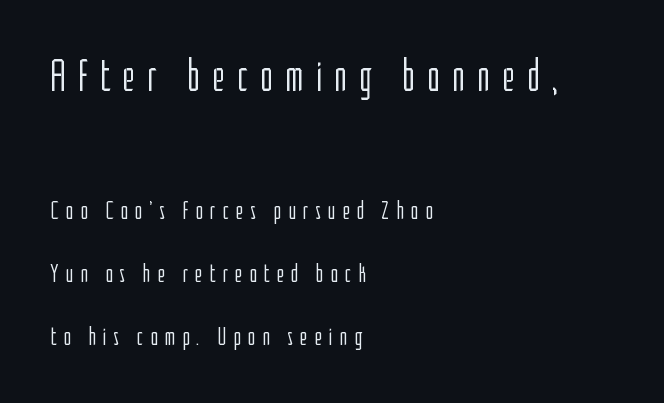
The image shows 45 px light, condensed sans-serif type, upright; set left-aligned, loose line spacing (2.42x), unusually wide letter spacing (+0.26 em), not underlined; the first (top) block is 1.73x larger; low stroke contrast and a medium x-height.
